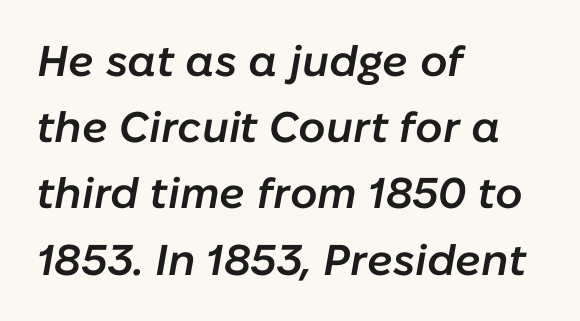
The image shows 43 px semibold type, italic (leaning right); set left-aligned, normal line spacing (1.54x), normal letter spacing, not underlined; low stroke contrast and a medium x-height.
